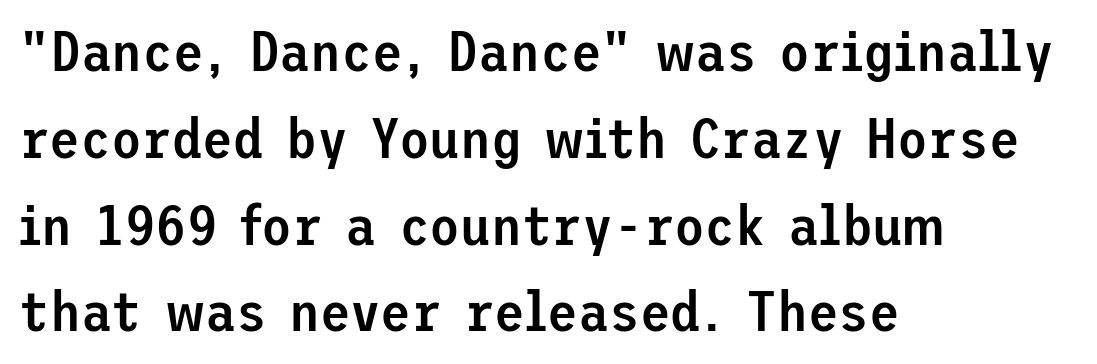
This rendering employs a face without finishing strokes, i.e., a sans-serif. Summary of vertical rhythm: regular, with standard interline spacing. Reading down the block, your eye returns to a fixed left position each line. Underlining? Definitely not there.
